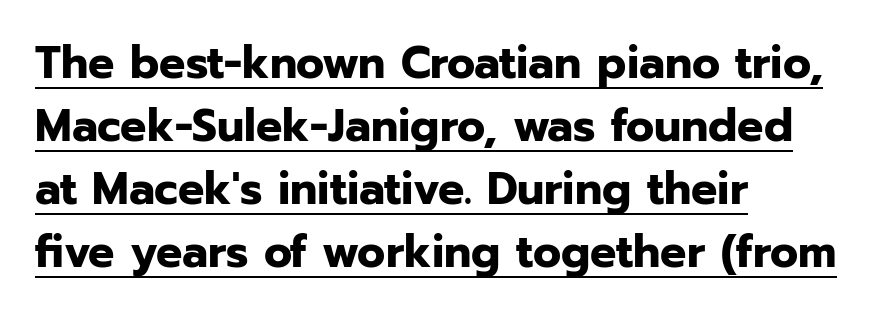
The image shows 46 px bold sans-serif type, upright; set left-aligned, normal line spacing (1.37x), normal letter spacing, underlined; low stroke contrast and a medium x-height.
